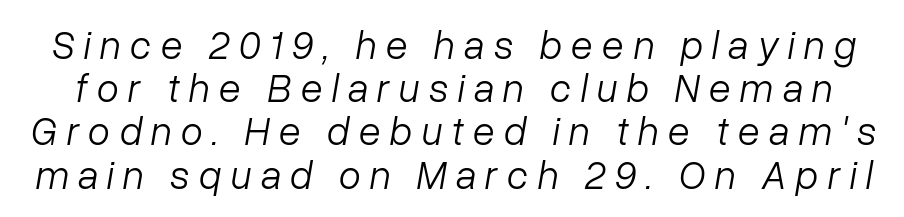
Stems here are at most as thick as an everyday book face. Tall strokes in this sample are angled rather than plumb. If you measured baseline to baseline, you'd find a short distance. The horizontal fit of the characters is loose and conspicuously gappy. Each letter keeps its own natural width here, so spacing adapts to shape. A clean baseline with only descenders dipping below it.
